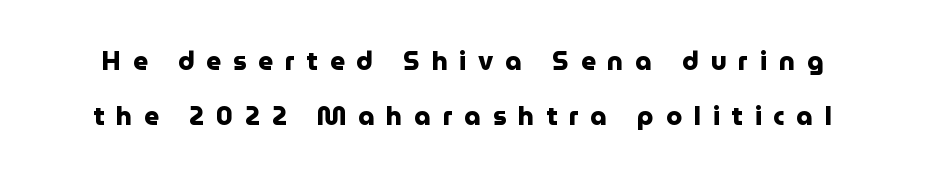
{"italic": "no", "bold": "yes", "underline": "no", "line_spacing": "loose", "line_spacing_ratio": 2.1, "letter_spacing": "wide", "letter_spacing_em": 0.45, "glyph_px": 26}
